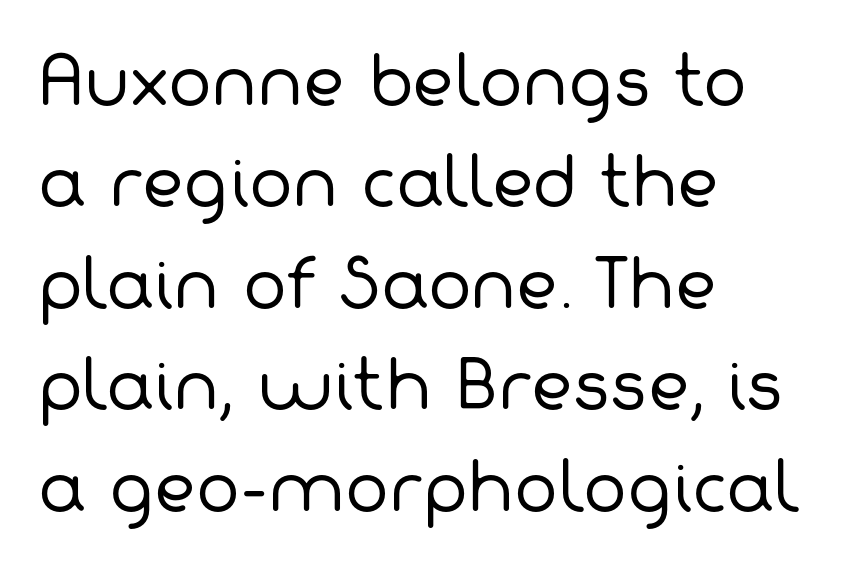
{"serif": "no", "bold": "no", "weight": "regular", "width": "normal", "stroke_contrast": "low", "x_height": "medium", "monospaced": "no", "underline": "no", "align": "left", "line_spacing": "normal", "line_spacing_ratio": 1.56, "letter_spacing": "normal", "letter_spacing_em": 0.0, "glyph_px": 65}
